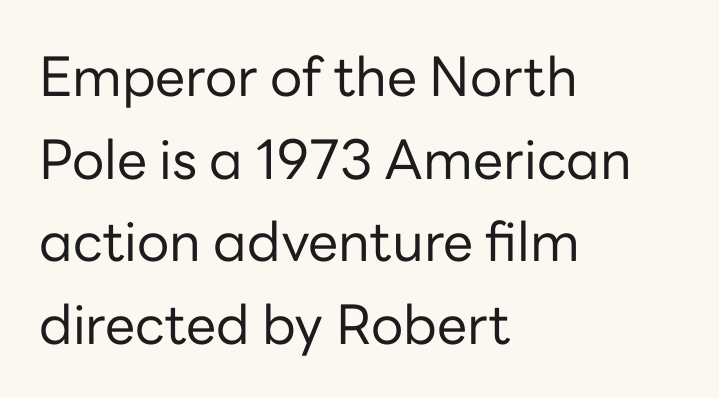
Looks like regular typesetting: each glyph gets only the width it needs. The rendering anchors every line to the left-hand side. Each word holds together tightly as a unit, with standard inter-letter gaps. Serifs: no, the terminals of the letterforms are clean.
